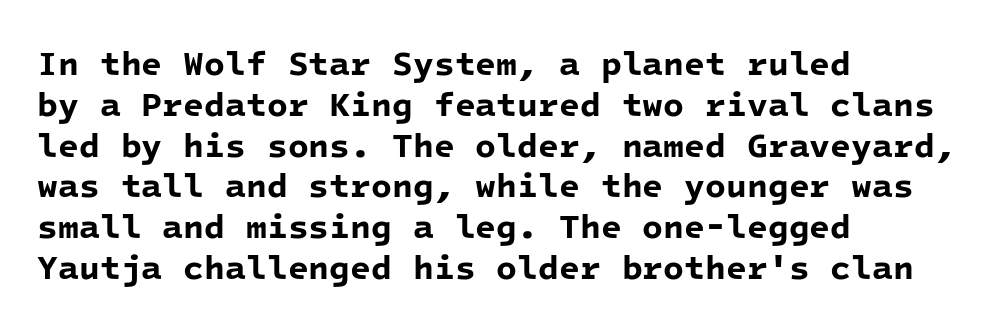
The image shows 34 px bold sans-serif type, monospaced; set left-aligned, line spacing 1.2x, normal letter spacing, not underlined; low stroke contrast and a medium x-height.
